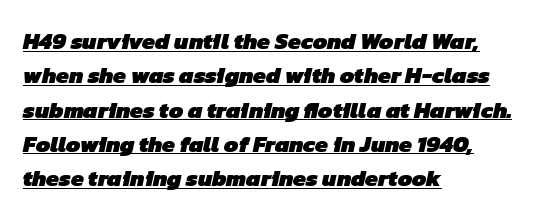
The image shows 23 px bold type; set left-aligned, normal line spacing (1.49x), normal letter spacing, underlined.
